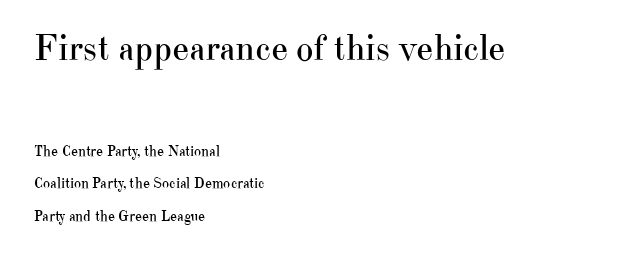
The image shows 37 px regular-weight serif type, upright; set left-aligned, loose line spacing (2.19x), normal letter spacing, not underlined; the first (top) block is 2.47x larger; high stroke contrast and a small x-height.
